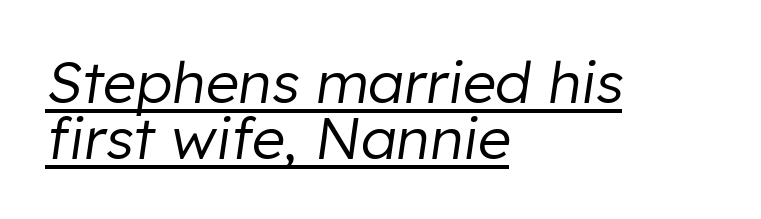
{"italic": "yes", "lean": "right", "slant_degrees": 8, "bold": "no", "weight": "regular", "width": "normal", "stroke_contrast": "low", "x_height": "medium", "monospaced": "no", "underline": "yes", "align": "left", "line_spacing": "tight", "line_spacing_ratio": 0.96, "letter_spacing": "normal", "letter_spacing_em": 0.0, "glyph_px": 58}
